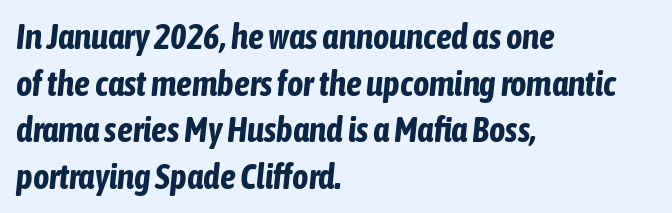
A classic flush-left, rag-right setting is used for this passage. Students, observe: this is what conventionally led text looks like. The zone under the glyphs is completely vacant. Observe the ordinary spacing: letters are neighbours, not strangers. Think of a printed novel: that variable character pitch is what you see here. Tall strokes in this sample are angled rather than plumb.
